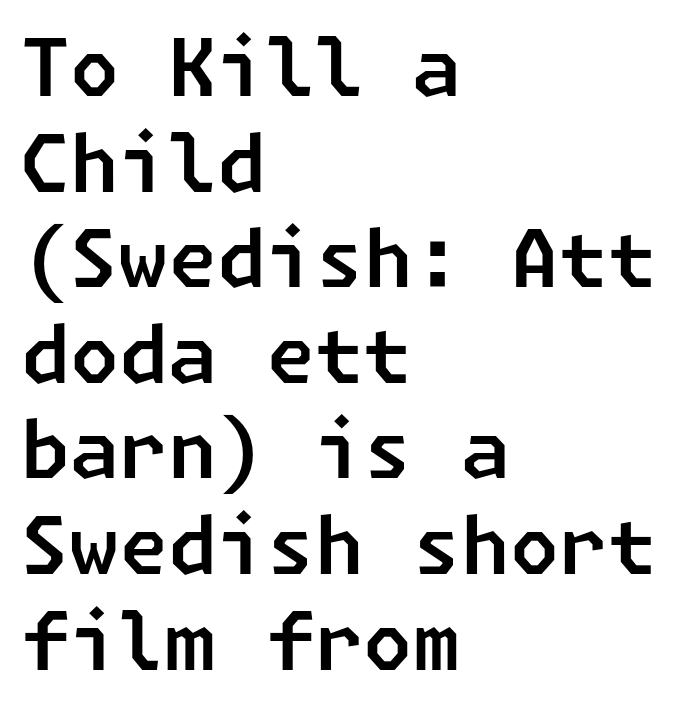
Q: Is the typeface a serif or a sans-serif typeface? A: Sans-serif.
Q: Is the text underlined? A: No.
Q: How is the paragraph aligned? A: Left-aligned.
Q: Is the spacing between letters normal or unusually wide? A: Normal.
Q: Width (condensed, normal, or wide)? A: Normal.
Q: Stroke contrast? A: Low.
Q: x-height? A: Medium.
